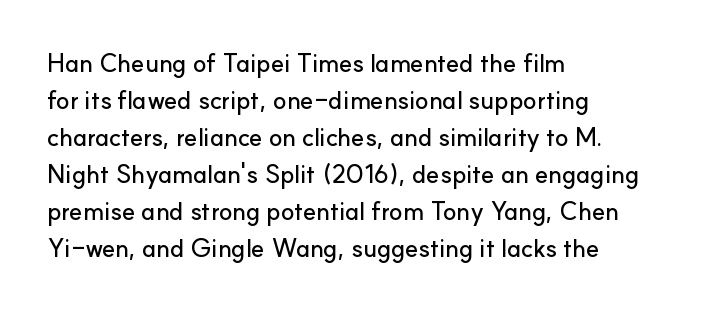
The image shows 25 px text type, upright; set left-aligned, normal line spacing (1.48x), normal letter spacing, not underlined.
